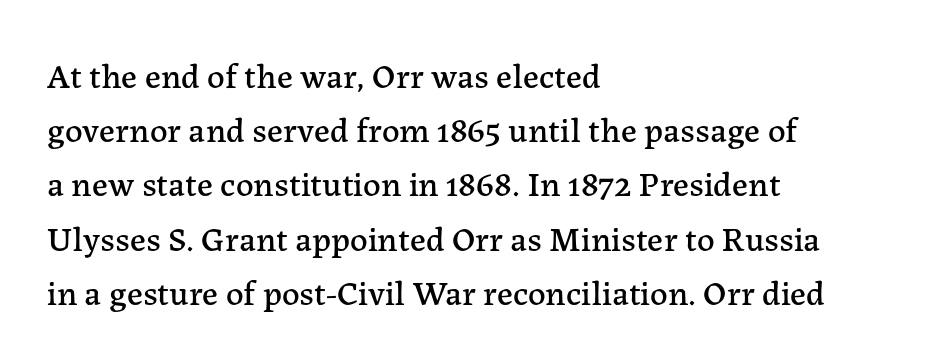
{"serif": "yes", "italic": "no", "width": "normal", "stroke_contrast": "low", "x_height": "medium", "monospaced": "no", "underline": "no", "align": "left", "line_spacing": "normal", "line_spacing_ratio": 1.55, "letter_spacing": "normal", "letter_spacing_em": 0.0, "glyph_px": 35}
